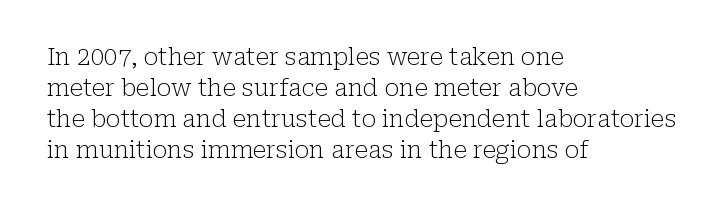
{"italic": "no", "bold": "no", "underline": "no", "align": "left", "line_spacing": "normal", "line_spacing_ratio": 1.29, "letter_spacing": "normal", "letter_spacing_em": 0.0, "glyph_px": 24}
